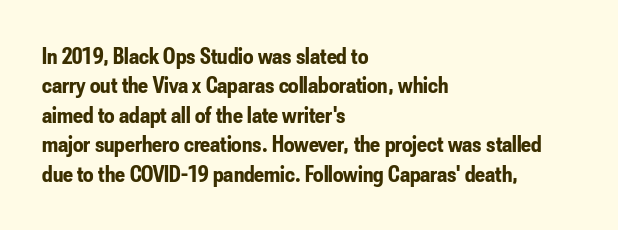
{"italic": "no", "bold": "yes", "underline": "no", "align": "left", "line_spacing": "normal", "line_spacing_ratio": 1.28, "letter_spacing": "normal", "letter_spacing_em": 0.0, "glyph_px": 23}
